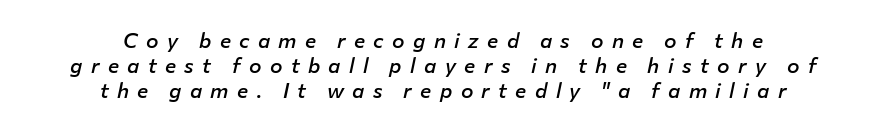
Is the type bold? Partly — it's a semibold, heavier than regular but not fully bold. Is the block centered? Yes — each line is placed symmetrically about the middle. Looking at the ascenders, they clearly lean. This sample uses expanded letter spacing, leaving extra air between glyphs.
